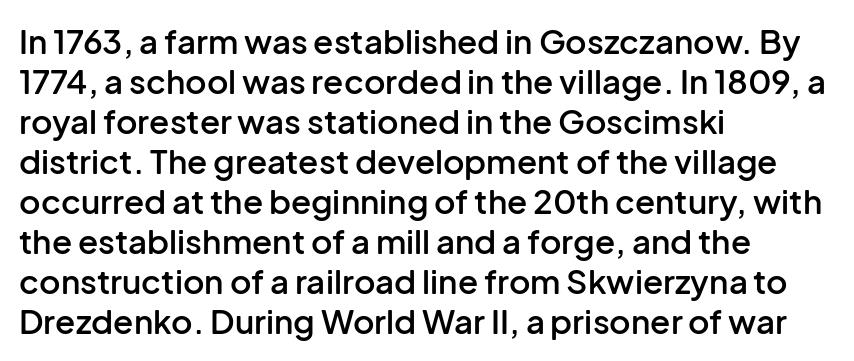
The image shows 33 px semibold sans-serif type, upright; set left-aligned, line spacing 1.21x, normal letter spacing, not underlined; low stroke contrast and a medium x-height.
